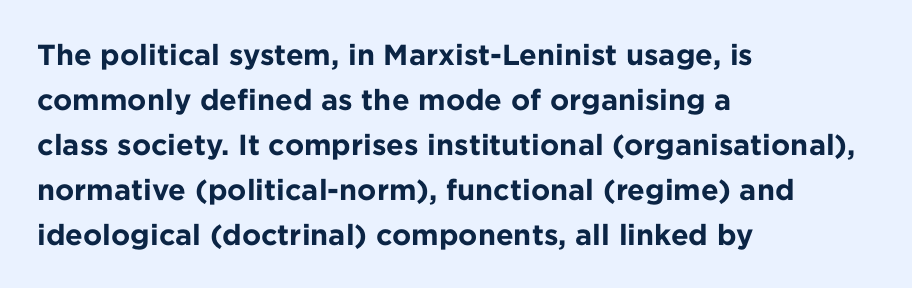
Descenders are the only things crossing below the line. Is the block centered? No — it sits flush against the left margin. Ordinary non-slanted type is in use. The lines sit at an ordinary, default distance from one another. Characters follow at the spacing the type designer built in.
